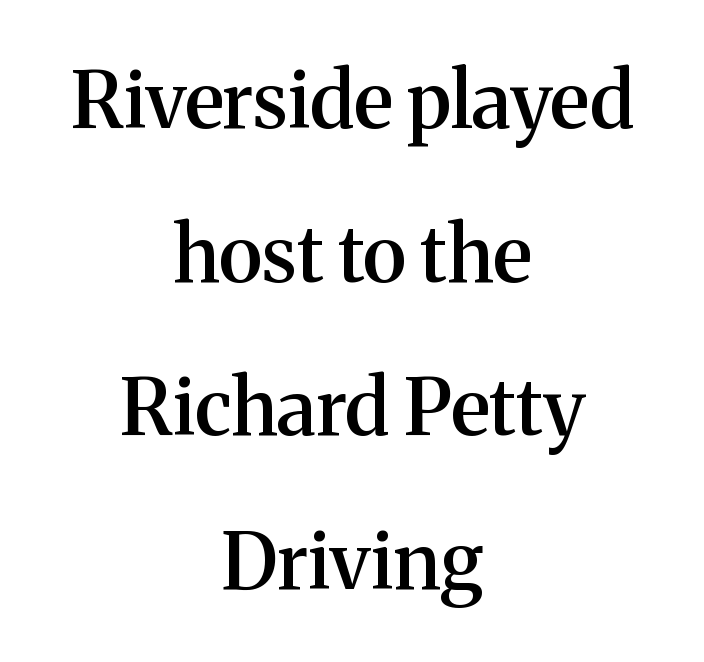
{"serif": "yes", "italic": "no", "bold": "semi", "weight": "semibold", "width": "normal", "stroke_contrast": "medium", "x_height": "medium", "monospaced": "no", "underline": "no", "align": "center", "line_spacing": "loose", "line_spacing_ratio": 1.97, "letter_spacing": "normal", "letter_spacing_em": 0.0, "glyph_px": 78}
